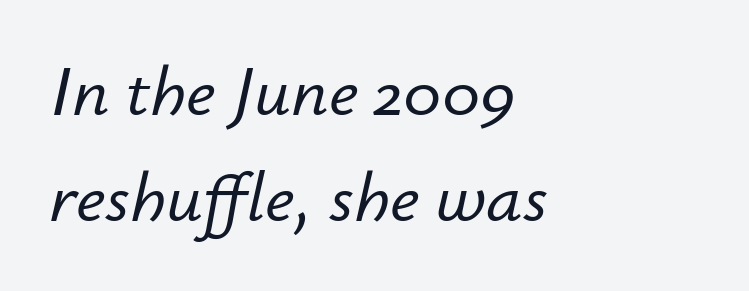
A student would call this left alignment; a typographer would say flush left, rag right. The rows are spaced the way most documents space them. The typography opts for an oblique posture over an upright one. The zone under the glyphs is completely vacant.
